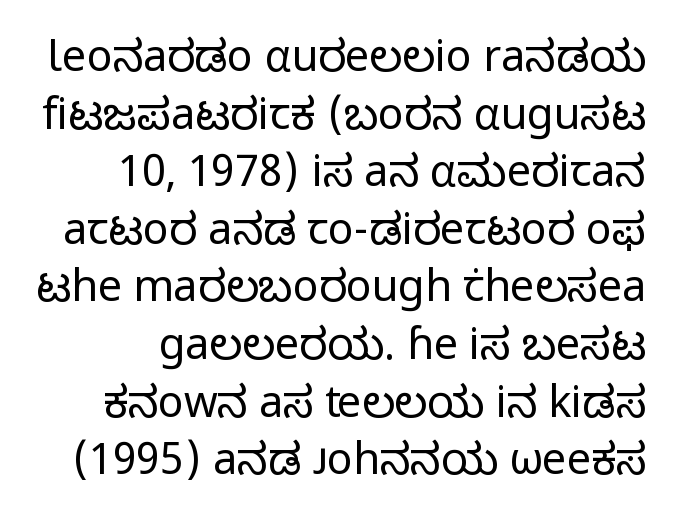
The image shows 43 px regular-weight sans-serif type, upright; set normal line spacing (1.34x), normal letter spacing, not underlined; low stroke contrast and a medium x-height.
